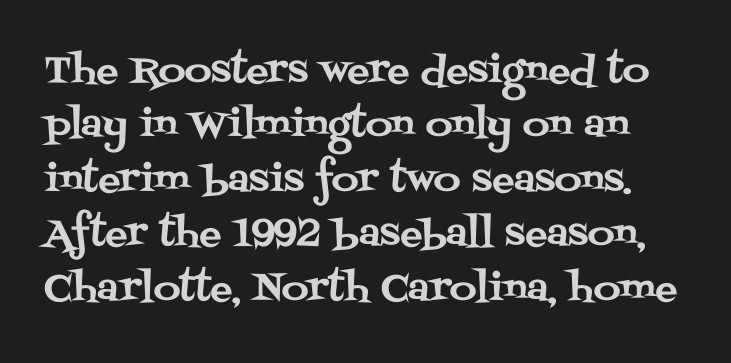
{"serif": "yes", "italic": "no", "width": "normal", "stroke_contrast": "medium", "x_height": "large", "monospaced": "no", "underline": "no", "line_spacing": "normal", "line_spacing_ratio": 1.47, "letter_spacing": "normal", "letter_spacing_em": 0.0, "glyph_px": 37}
